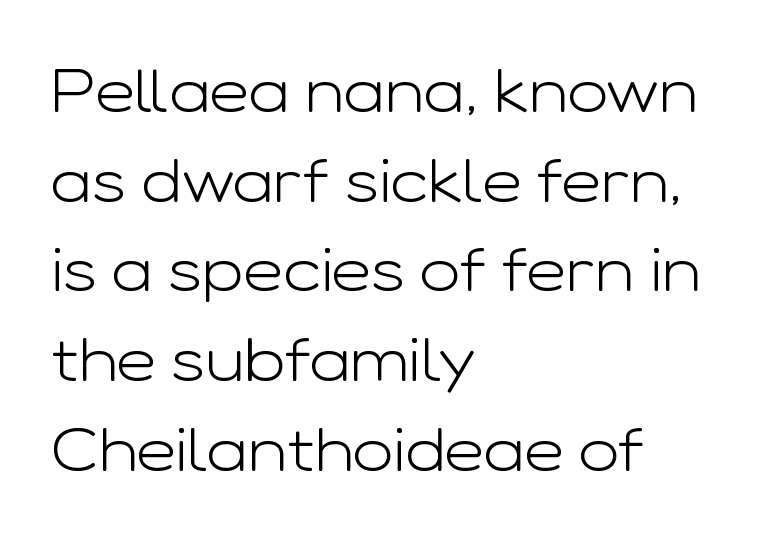
The image shows 61 px light, wide sans-serif type, upright; set left-aligned, normal line spacing (1.47x), normal letter spacing, not underlined; low stroke contrast and a medium x-height.
